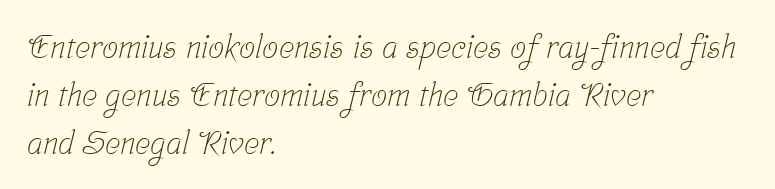
{"serif": "yes", "bold": "no", "weight": "light", "width": "condensed", "stroke_contrast": "low", "x_height": "medium", "monospaced": "no", "underline": "no", "align": "left", "line_spacing": "normal", "line_spacing_ratio": 1.5, "letter_spacing": "normal", "letter_spacing_em": 0.0, "glyph_px": 32}
